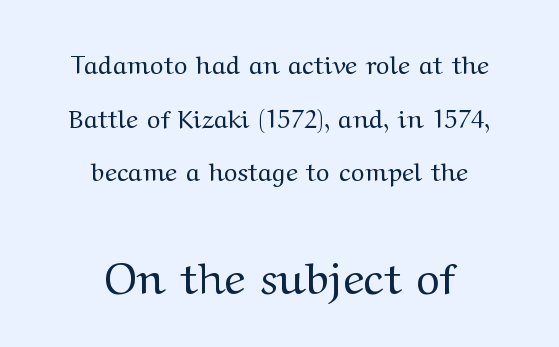
The image shows 45 px regular-weight, wide serif type, upright; set centered, loose line spacing (2.06x), normal letter spacing, not underlined; the second (bottom) block is 1.73x larger; medium stroke contrast and a medium x-height.
